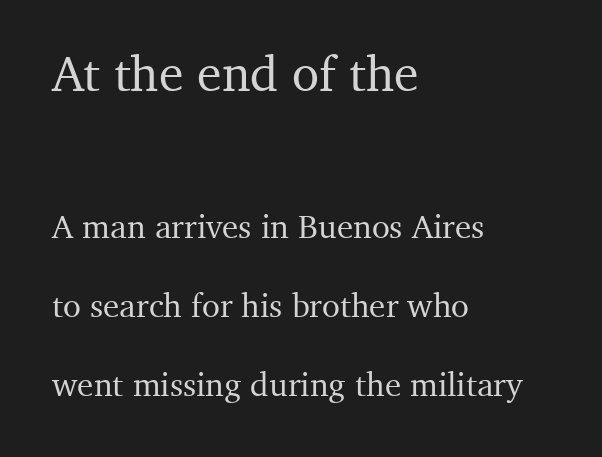
Q: Is the text italic (slanted)? A: No, it is upright.
Q: Is the typeface a serif or a sans-serif typeface? A: Serif.
Q: Is the text underlined? A: No.
Q: How is the paragraph aligned? A: Left-aligned.
Q: Is the spacing between letters normal or unusually wide? A: Normal.
Q: Is the spacing between lines tight, normal or loose? A: Loose.
Q: Which block of text is set in a larger size, the first (top) or the second (bottom)? A: The first (top) one.
Q: Width (condensed, normal, or wide)? A: Normal.
Q: Stroke contrast? A: Medium.
Q: x-height? A: Medium.
Q: Monospaced? A: No.
